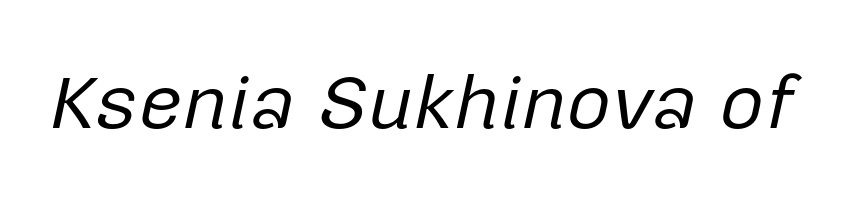
Q: Is the text bold? A: No.
Q: Is the text italic (slanted)? A: Yes, it leans right by about 12 degrees.
Q: Is the text underlined? A: No.
Q: Is the spacing between letters normal or unusually wide? A: Normal.
Q: Width (condensed, normal, or wide)? A: Normal.
Q: Stroke contrast? A: Low.
Q: x-height? A: Medium.
Q: Monospaced? A: No.
